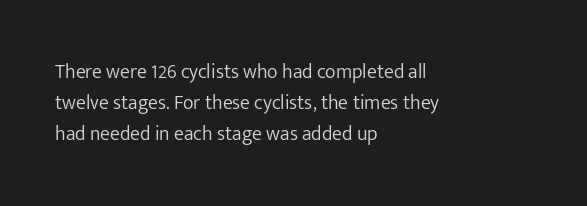
The face looks like a standard text weight, possibly lighter. The type is set solid horizontally, with unmodified tracking. The lettering stays uniformly vertical, giving the passage a roman look. Leading: standard. Casual observation: everything's shoved over to the left.
